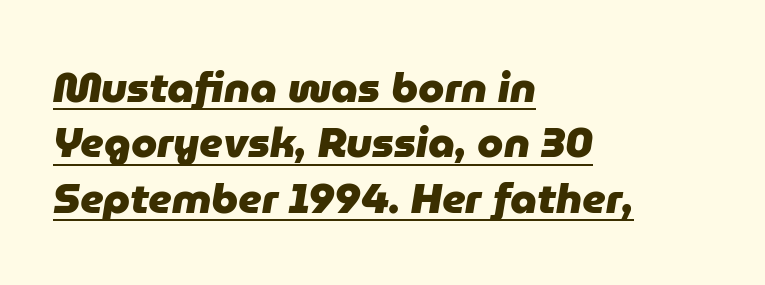
The image shows 42 px heavy type, italic (leaning right); set left-aligned, normal line spacing (1.32x), normal letter spacing, underlined; low stroke contrast and a medium x-height.
